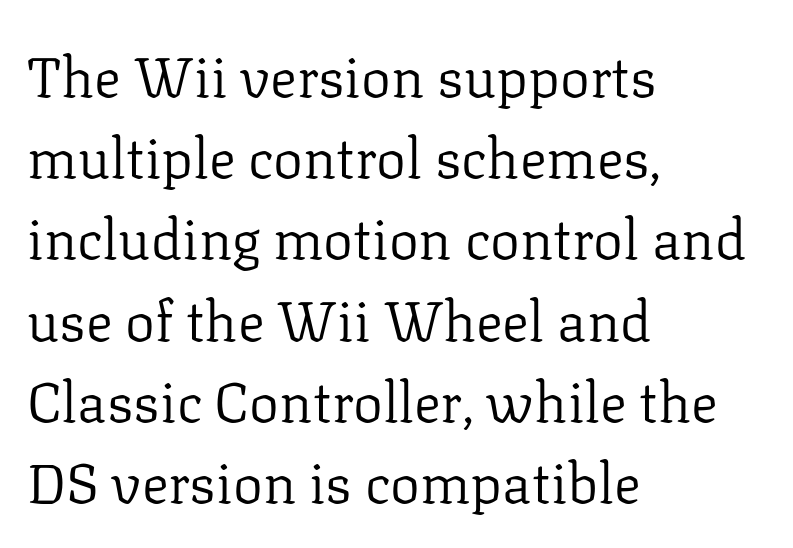
Does extra space separate the letters? No, they use regular spacing. Compared with a typical body face, this is equally light or lighter still. No italicization has been applied; the sample stays upright. These lines are rendered in a variable-pitch font.
